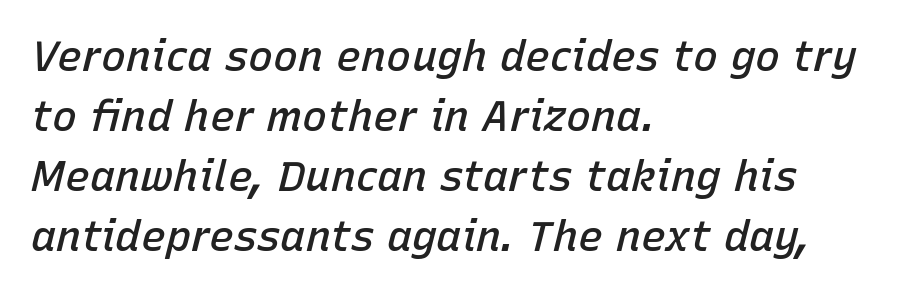
The image shows 42 px semibold type, italic (leaning right); set left-aligned, normal line spacing (1.43x), normal letter spacing, not underlined; low stroke contrast and a medium x-height.
